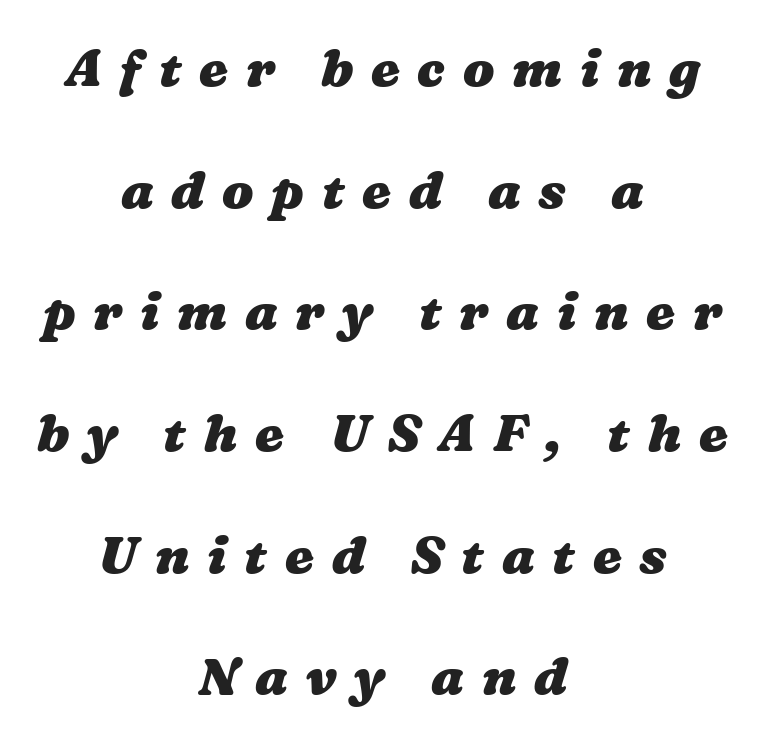
Q: Is the text bold? A: Yes.
Q: Is the text underlined? A: No.
Q: How is the paragraph aligned? A: Centered.
Q: Is the spacing between letters normal or unusually wide? A: Unusually wide.
Q: Is the spacing between lines tight, normal or loose? A: Loose.
Q: Width (condensed, normal, or wide)? A: Wide.
Q: Stroke contrast? A: Medium.
Q: x-height? A: Medium.
Q: Monospaced? A: No.
